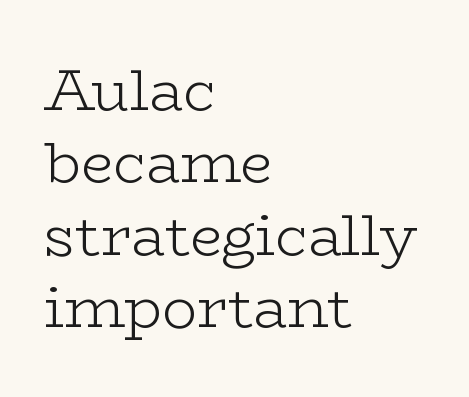
Q: Is the text bold? A: No.
Q: Is the text italic (slanted)? A: No, it is upright.
Q: Is the typeface a serif or a sans-serif typeface? A: Serif.
Q: Is the text underlined? A: No.
Q: How is the paragraph aligned? A: Left-aligned.
Q: Is the spacing between letters normal or unusually wide? A: Normal.
Q: Is the spacing between lines tight, normal or loose? A: Normal.
Q: Width (condensed, normal, or wide)? A: Wide.
Q: Stroke contrast? A: Low.
Q: x-height? A: Medium.
Q: Monospaced? A: No.
